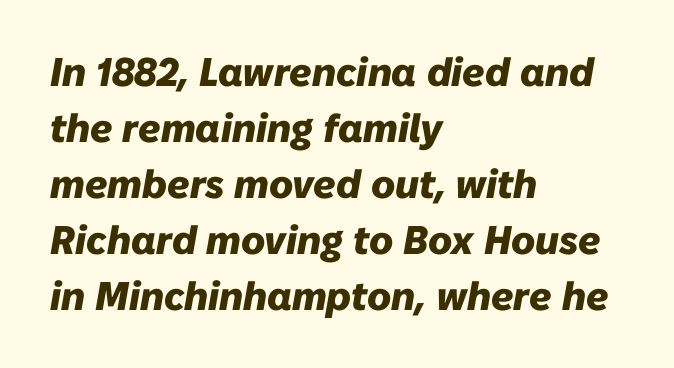
{"italic": "yes", "lean": "right", "slant_degrees": 10, "bold": "yes", "weight": "heavy", "width": "normal", "stroke_contrast": "low", "x_height": "medium", "monospaced": "no", "underline": "no", "align": "left", "line_spacing": "normal", "line_spacing_ratio": 1.4, "letter_spacing": "normal", "letter_spacing_em": 0.0, "glyph_px": 40}
